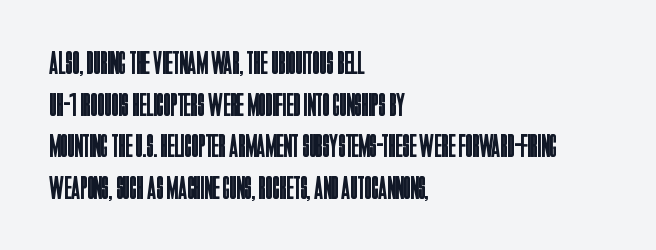
{"serif": "no", "italic": "no", "bold": "no", "weight": "regular", "width": "condensed", "stroke_contrast": "low", "x_height": "large", "monospaced": "no", "underline": "no", "align": "left", "line_spacing": "normal", "line_spacing_ratio": 1.26, "letter_spacing": "normal", "letter_spacing_em": 0.0, "glyph_px": 33}
